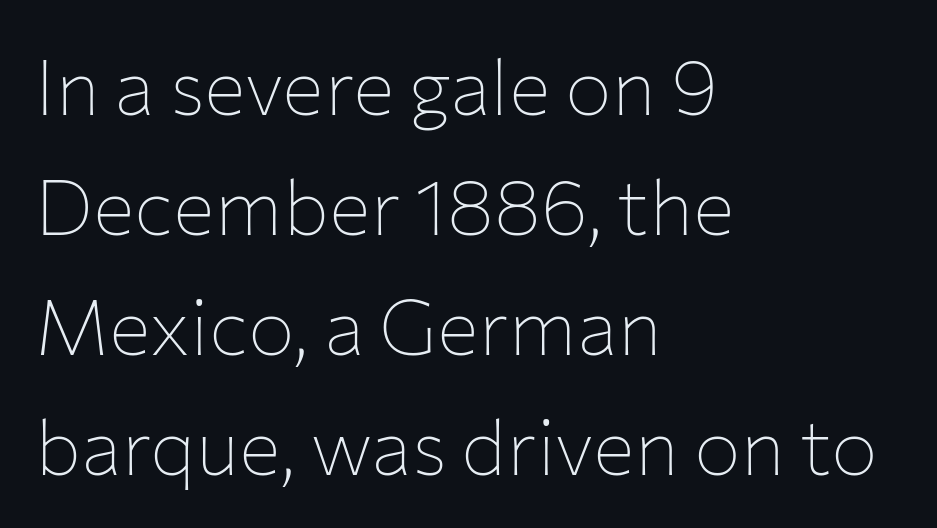
The setting favours the left margin, as ordinary paragraphs usually do. Regarding serifs, this sample does without them. Rows of type keep a routine distance in the vertical direction. Anything drawn beneath the words? Only blank space.
